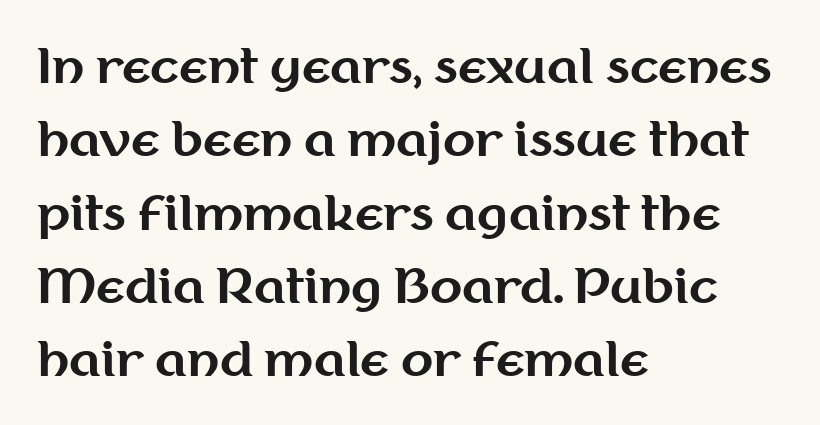
{"serif": "no", "italic": "no", "bold": "yes", "weight": "bold", "width": "normal", "stroke_contrast": "medium", "x_height": "medium", "monospaced": "no", "underline": "no", "align": "left", "line_spacing": "normal", "line_spacing_ratio": 1.56, "letter_spacing": "normal", "letter_spacing_em": 0.0, "glyph_px": 47}
